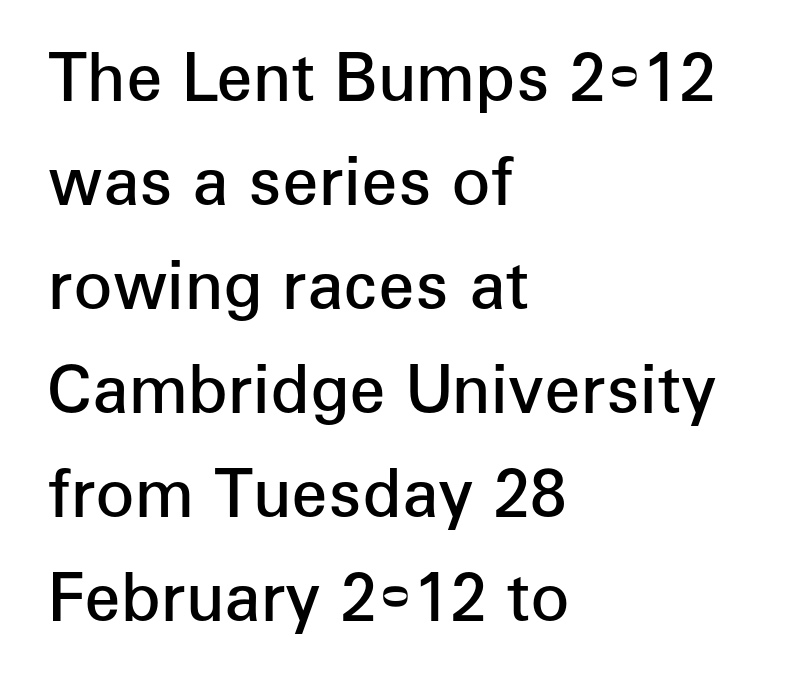
{"serif": "no", "italic": "no", "bold": "semi", "weight": "semibold", "width": "normal", "stroke_contrast": "low", "x_height": "medium", "monospaced": "no", "underline": "no", "align": "left", "line_spacing": "normal", "line_spacing_ratio": 1.6, "letter_spacing": "normal", "letter_spacing_em": 0.0, "glyph_px": 65}
